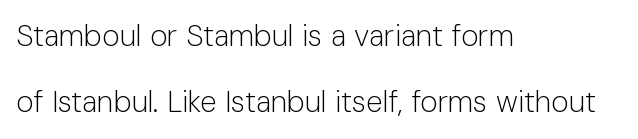
A roman cut, with each character standing at attention. Varying glyph widths throughout — classic text-font behaviour. Check the space under the baseline: it is left empty. This sample uses a sans-serif face. The rag falls on the right side of this text block.
